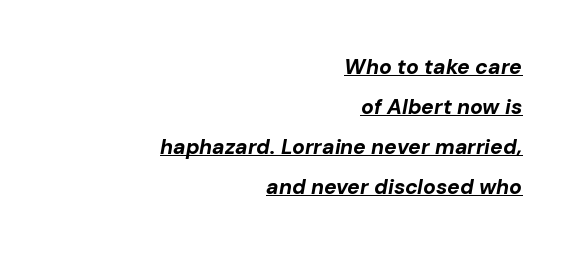
{"italic": "yes", "lean": "right", "slant_degrees": 10, "bold": "yes", "underline": "yes", "align": "right", "line_spacing": "loose", "line_spacing_ratio": 1.9, "letter_spacing": "normal", "letter_spacing_em": 0.0, "glyph_px": 21}
